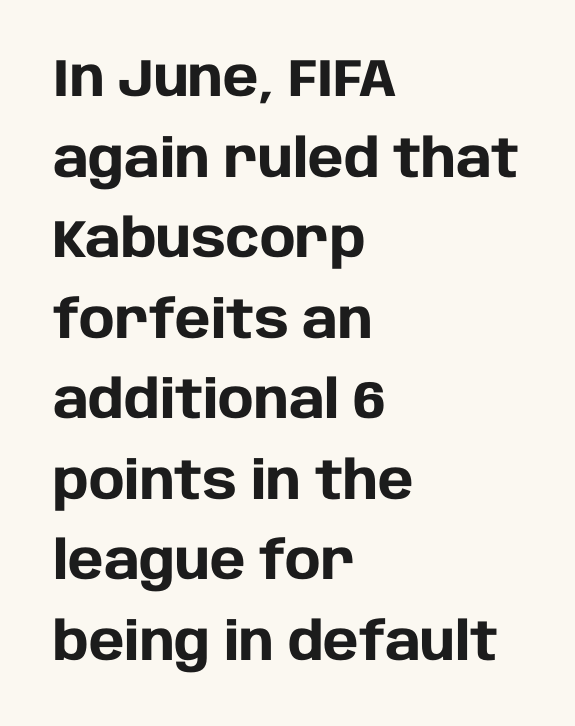
Students, observe: this is what conventionally led text looks like. These lines carry a lot of weight — the face is fully bold. Proportional: the letters do not fall into vertical columns. The passage is arranged the way most books set body copy — flush left. Unlike a traditional serif, this face leaves its strokes unadorned.
